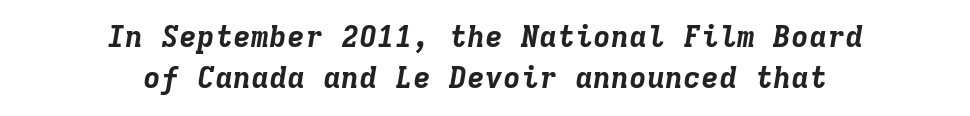
Every row of glyphs is offset so its center matches the block's center. Every letter is thick-stroked: bold, no question. Is this a fixed-width face? Yes — each glyph sits in an identical cell. These lines were composed using italics.
